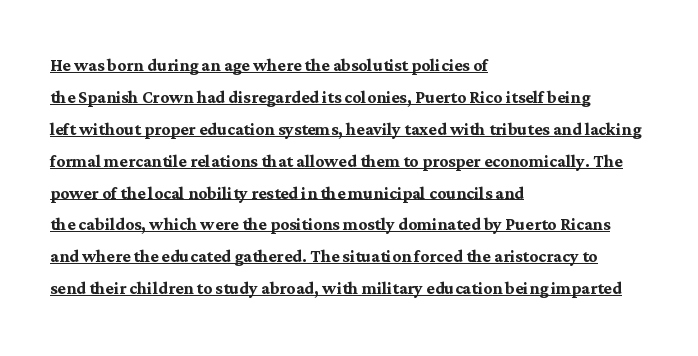
Q: Is the text bold? A: Yes.
Q: Is the text italic (slanted)? A: No, it is upright.
Q: Is the text underlined? A: Yes.
Q: How is the paragraph aligned? A: Left-aligned.
Q: Is the spacing between letters normal or unusually wide? A: Normal.
Q: Is the spacing between lines tight, normal or loose? A: Normal.
